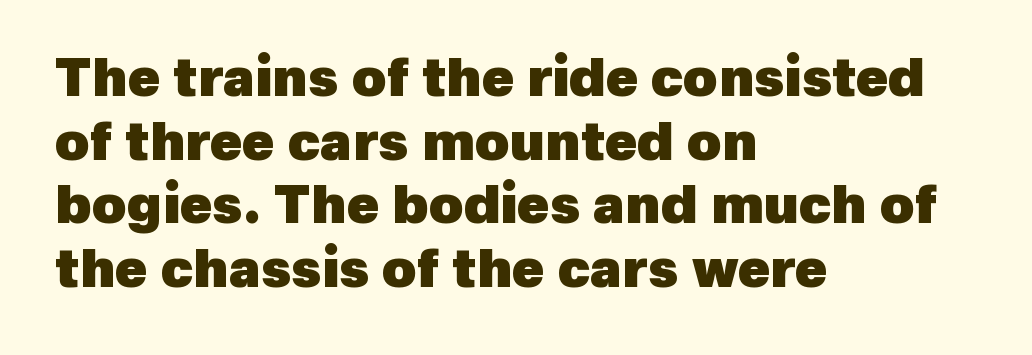
Q: Is the text bold? A: Yes.
Q: Is the typeface a serif or a sans-serif typeface? A: Sans-serif.
Q: Is the text underlined? A: No.
Q: How is the paragraph aligned? A: Left-aligned.
Q: Is the spacing between letters normal or unusually wide? A: Normal.
Q: Width (condensed, normal, or wide)? A: Normal.
Q: x-height? A: Medium.
Q: Monospaced? A: No.
